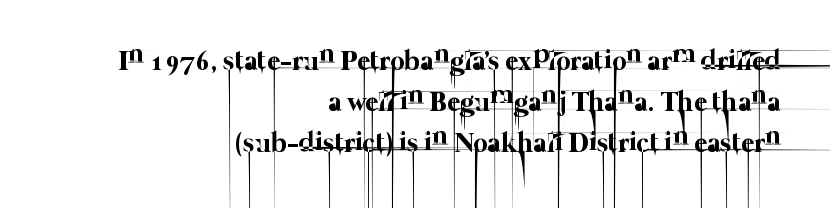
Q: Is the text bold? A: No.
Q: Is the text underlined? A: No.
Q: How is the paragraph aligned? A: Right-aligned.
Q: Is the spacing between letters normal or unusually wide? A: Normal.
Q: Is the spacing between lines tight, normal or loose? A: Normal.
Q: Width (condensed, normal, or wide)? A: Normal.
Q: Stroke contrast? A: Low.
Q: x-height? A: Medium.
Q: Monospaced? A: No.
